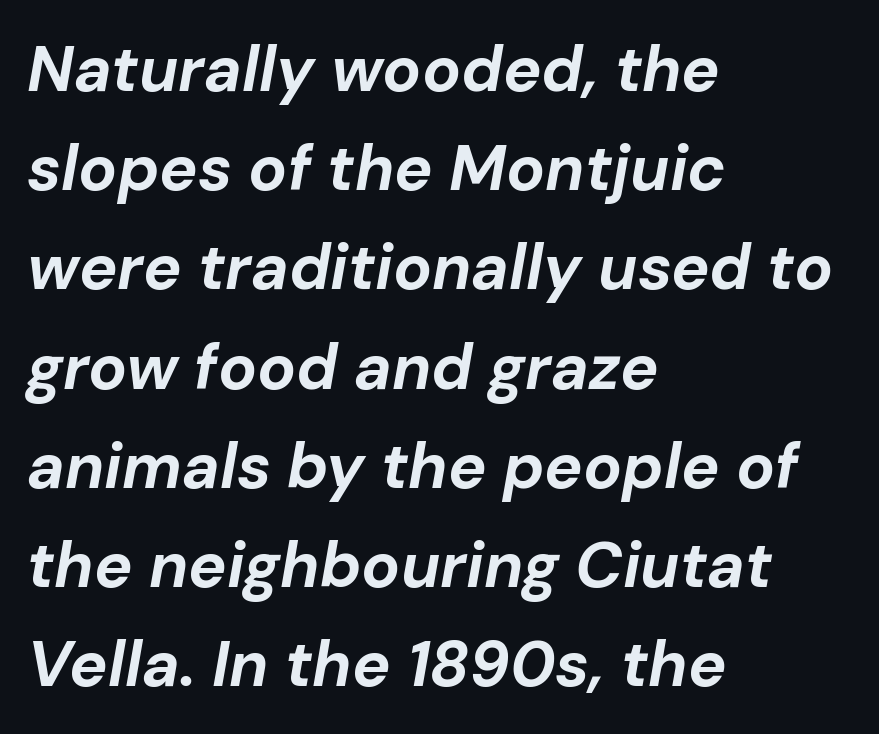
These words are printed bold, with thick strokes throughout. The letterforms sit shoulder to shoulder at normal distance. The passage shown is typed in a proportional face where columns would drift. Leftover space on each line is placed entirely after the last word.
